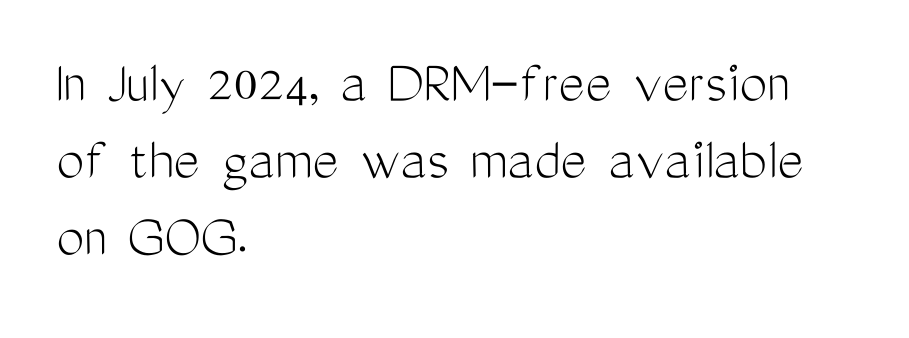
The image shows 62 px light, condensed sans-serif type, upright; set left-aligned, line spacing 1.24x, normal letter spacing, not underlined; medium stroke contrast and a medium x-height.
